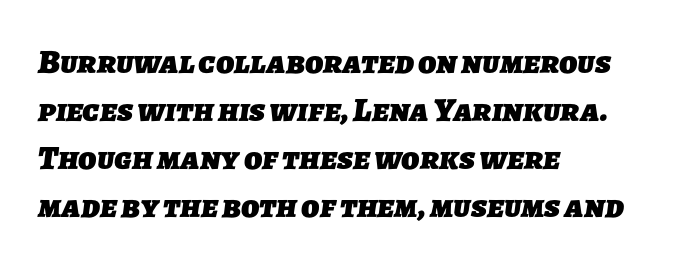
These lines carry a lot of weight — the face is fully bold. Rows of type keep a routine distance in the vertical direction. The face used here is proportionally spaced, like ordinary book or web type. Here the glyphs are tracked normally, forming tight word shapes. The glyphs are unaccompanied by any horizontal stroke below them.
